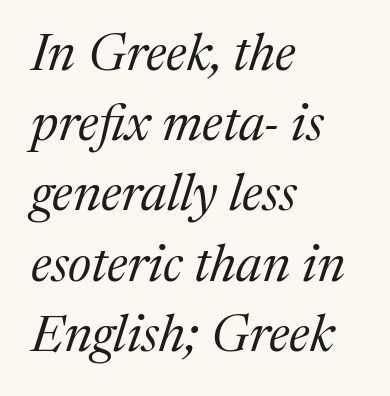
Q: Is the text bold? A: No.
Q: Is the text italic (slanted)? A: Yes, it leans right by about 17 degrees.
Q: Is the typeface a serif or a sans-serif typeface? A: Serif.
Q: Is the text underlined? A: No.
Q: How is the paragraph aligned? A: Left-aligned.
Q: Is the spacing between letters normal or unusually wide? A: Normal.
Q: Is the spacing between lines tight, normal or loose? A: Normal.
Q: Width (condensed, normal, or wide)? A: Normal.
Q: Stroke contrast? A: Medium.
Q: x-height? A: Medium.
Q: Monospaced? A: No.
